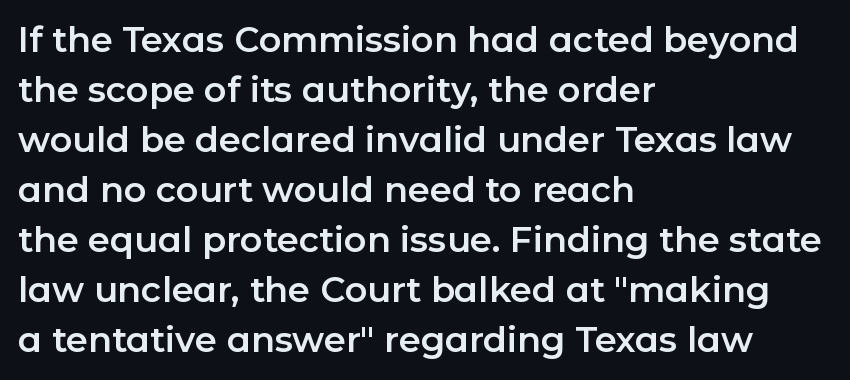
The passage shown is typed in a proportional face where columns would drift. No word sits above an underline. The lines are quadded left. The typography opts for an upright posture over an oblique one. Unlike a traditional serif, this face leaves its strokes unadorned. One glance says typical: line gaps are just what's usual.
